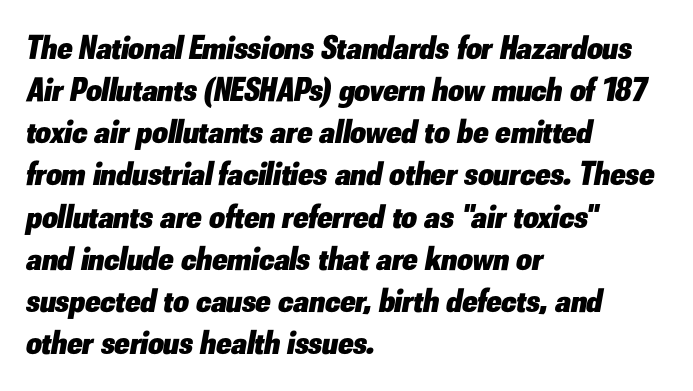
{"italic": "yes", "lean": "right", "slant_degrees": 10, "bold": "yes", "weight": "heavy", "width": "normal", "stroke_contrast": "low", "x_height": "small", "monospaced": "no", "underline": "no", "align": "left", "line_spacing_ratio": 1.24, "letter_spacing": "normal", "letter_spacing_em": 0.0, "glyph_px": 34}
